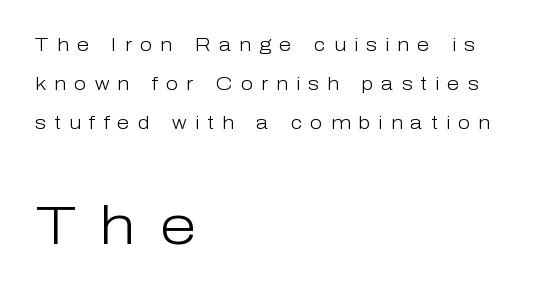
{"serif": "no", "italic": "no", "bold": "no", "weight": "light", "width": "normal", "stroke_contrast": "low", "x_height": "medium", "monospaced": "no", "underline": "no", "align": "left", "line_spacing": "loose", "line_spacing_ratio": 2.18, "letter_spacing": "wide", "letter_spacing_em": 0.45, "larger_block": "second", "size_ratio": 3.0, "glyph_px": 54}
